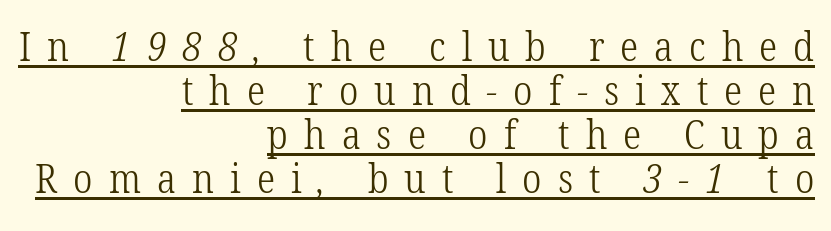
The image shows 41 px light, condensed serif type; set right-aligned, tight line spacing (1.07x), unusually wide letter spacing (+0.39 em), underlined; low stroke contrast and a medium x-height.
